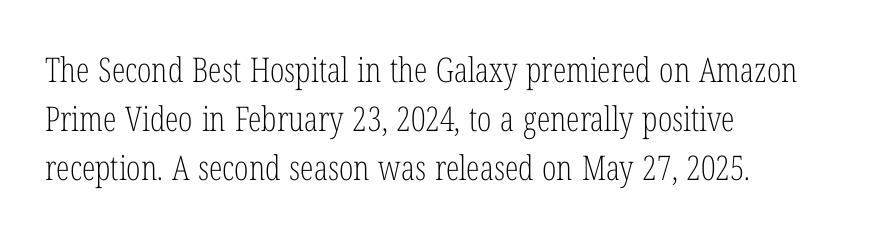
Summary of vertical rhythm: regular, with standard interline spacing. Every stem runs plumb, perpendicular to the baseline. Underlining? Definitely not there. Vertical stems look standard width or narrower in stroke. Check where the strokes stop: tiny serifs finish them off. Varying glyph widths throughout — classic text-font behaviour.
